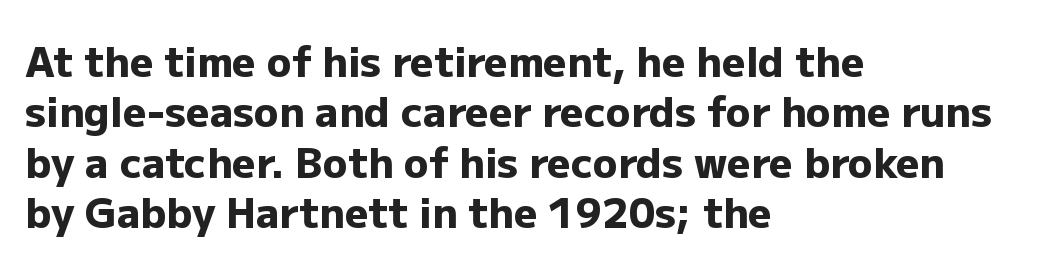
{"serif": "no", "italic": "no", "bold": "yes", "weight": "heavy", "width": "normal", "stroke_contrast": "low", "x_height": "medium", "monospaced": "no", "underline": "no", "align": "left", "line_spacing_ratio": 1.23, "letter_spacing": "normal", "letter_spacing_em": 0.0, "glyph_px": 41}
